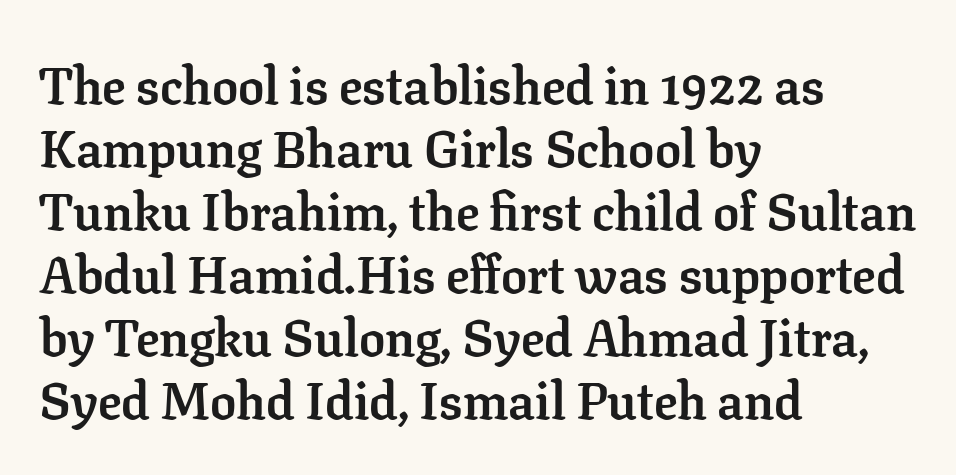
Q: Is the text bold? A: Yes.
Q: Is the text italic (slanted)? A: No, it is upright.
Q: Is the typeface a serif or a sans-serif typeface? A: Serif.
Q: Is the text underlined? A: No.
Q: How is the paragraph aligned? A: Left-aligned.
Q: Is the spacing between letters normal or unusually wide? A: Normal.
Q: Width (condensed, normal, or wide)? A: Normal.
Q: Stroke contrast? A: Low.
Q: x-height? A: Medium.
Q: Monospaced? A: No.
